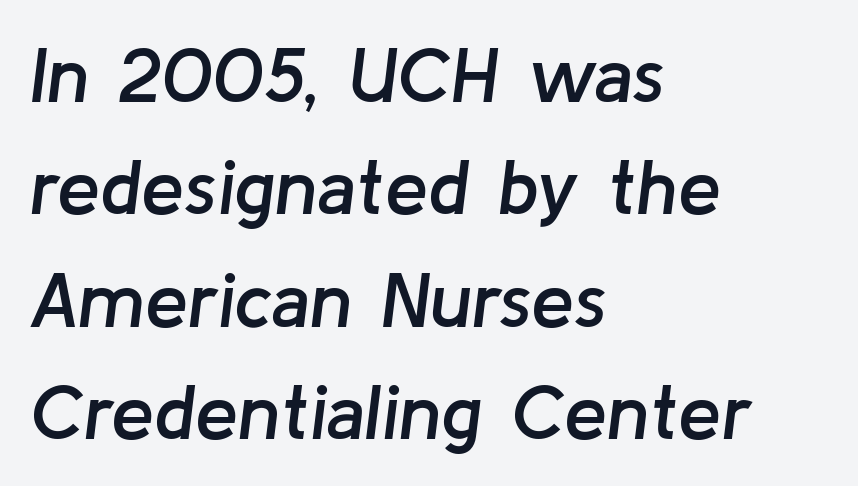
Q: Is the text bold? A: Semi-bold.
Q: Is the text italic (slanted)? A: Yes, it leans right by about 8 degrees.
Q: Is the text underlined? A: No.
Q: How is the paragraph aligned? A: Left-aligned.
Q: Is the spacing between letters normal or unusually wide? A: Normal.
Q: Is the spacing between lines tight, normal or loose? A: Normal.
Q: Width (condensed, normal, or wide)? A: Normal.
Q: Stroke contrast? A: Low.
Q: x-height? A: Medium.
Q: Monospaced? A: No.
